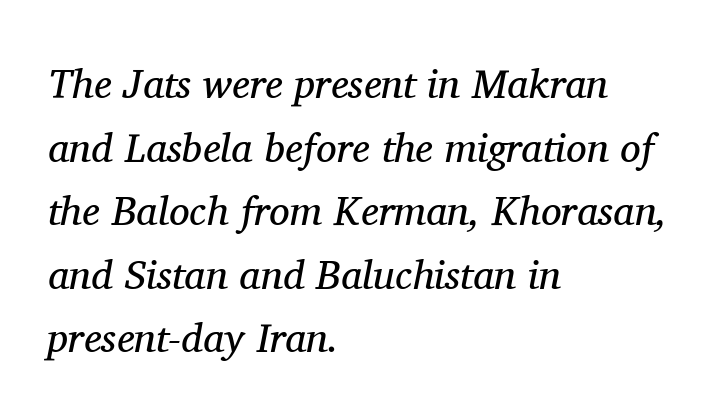
The image shows 41 px regular-weight serif type, italic (leaning right); set left-aligned, normal line spacing (1.55x), normal letter spacing, not underlined; medium stroke contrast and a medium x-height.
